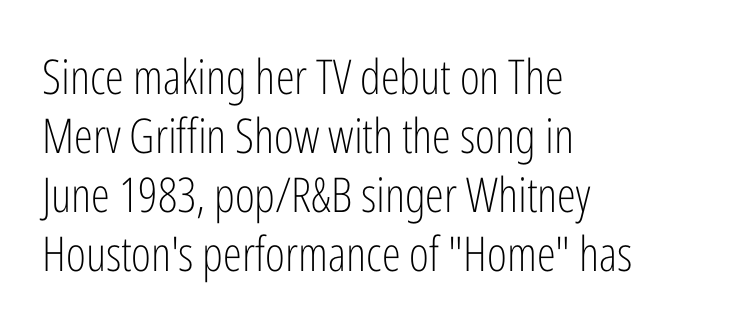
Q: Is the text bold? A: No.
Q: Is the text italic (slanted)? A: No, it is upright.
Q: Is the typeface a serif or a sans-serif typeface? A: Sans-serif.
Q: Is the text underlined? A: No.
Q: How is the paragraph aligned? A: Left-aligned.
Q: Is the spacing between letters normal or unusually wide? A: Normal.
Q: Width (condensed, normal, or wide)? A: Condensed.
Q: Stroke contrast? A: Low.
Q: x-height? A: Medium.
Q: Monospaced? A: No.
